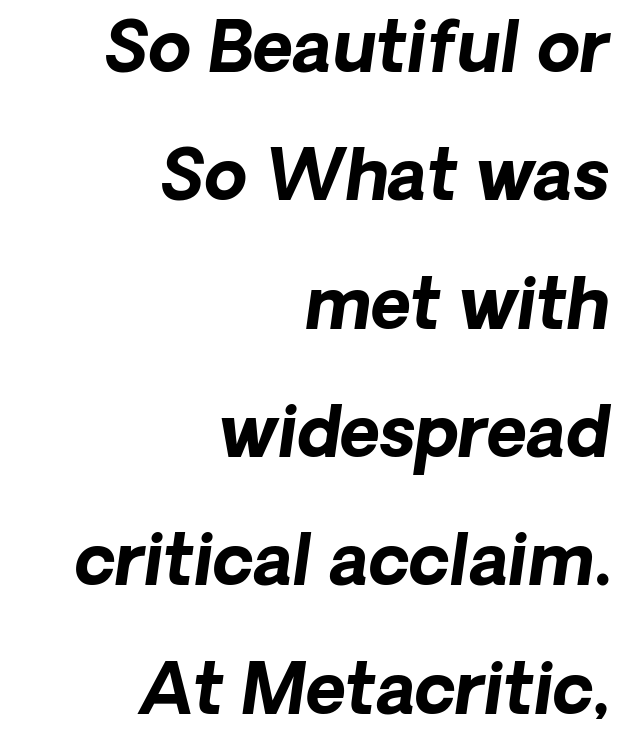
Q: Is the text bold? A: Yes.
Q: Is the typeface a serif or a sans-serif typeface? A: Sans-serif.
Q: Is the text underlined? A: No.
Q: How is the paragraph aligned? A: Right-aligned.
Q: Is the spacing between letters normal or unusually wide? A: Normal.
Q: Width (condensed, normal, or wide)? A: Normal.
Q: Stroke contrast? A: Low.
Q: x-height? A: Medium.
Q: Monospaced? A: No.
